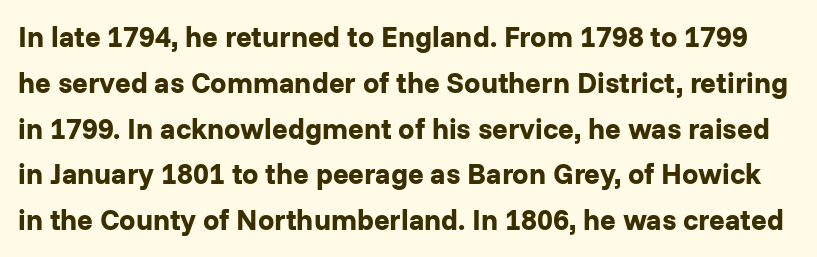
The space beneath each line is pristine and unruled. The letters carry no serifs — their stems end cleanly without finishing strokes. The leading is moderate, giving the passage an even texture. You could not count columns in this text — the font is proportionally spaced. The typesetting leans heavy: a genuine bold. The letters sit at their default tracking, neither squeezed nor spread.
